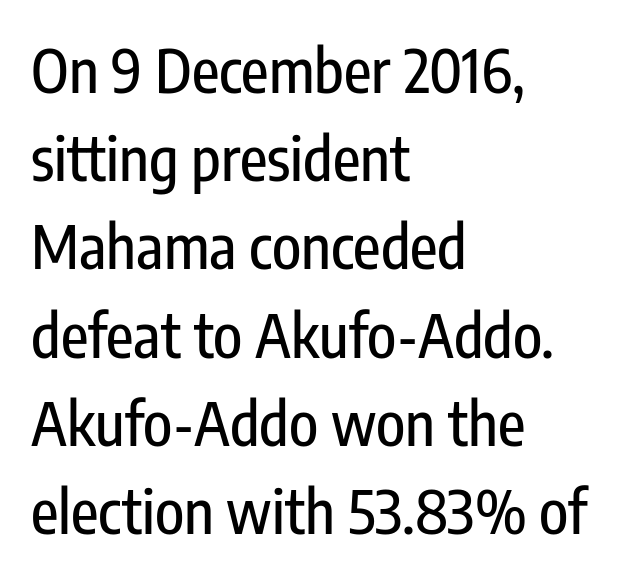
Q: Is the text italic (slanted)? A: No, it is upright.
Q: Is the typeface a serif or a sans-serif typeface? A: Sans-serif.
Q: Is the text underlined? A: No.
Q: How is the paragraph aligned? A: Left-aligned.
Q: Is the spacing between letters normal or unusually wide? A: Normal.
Q: Is the spacing between lines tight, normal or loose? A: Normal.
Q: Width (condensed, normal, or wide)? A: Condensed.
Q: Stroke contrast? A: Low.
Q: x-height? A: Medium.
Q: Monospaced? A: No.
